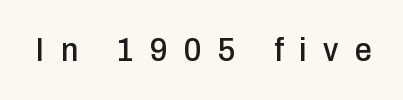
Q: Is the text italic (slanted)? A: No, it is upright.
Q: Is the typeface a serif or a sans-serif typeface? A: Sans-serif.
Q: Is the text underlined? A: No.
Q: Is the spacing between letters normal or unusually wide? A: Unusually wide.
Q: Width (condensed, normal, or wide)? A: Condensed.
Q: Stroke contrast? A: Low.
Q: x-height? A: Medium.
Q: Monospaced? A: No.
